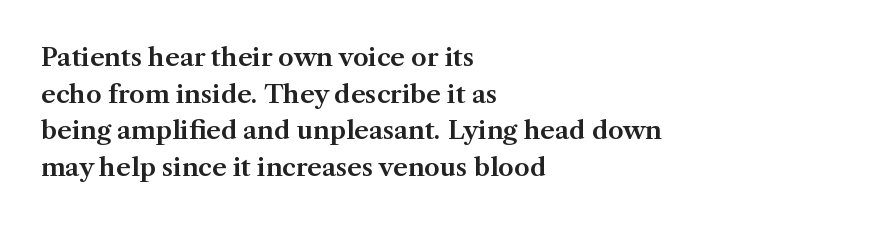
The image shows 25 px text type, upright; set left-aligned, normal line spacing (1.47x), normal letter spacing, not underlined.
